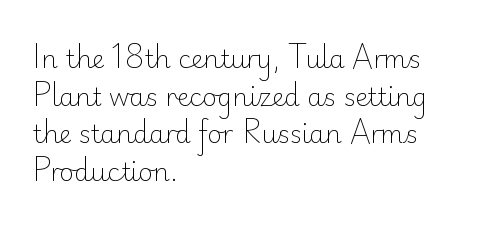
The image shows 25 px text type, upright; set left-aligned, normal line spacing (1.51x), normal letter spacing, not underlined.
